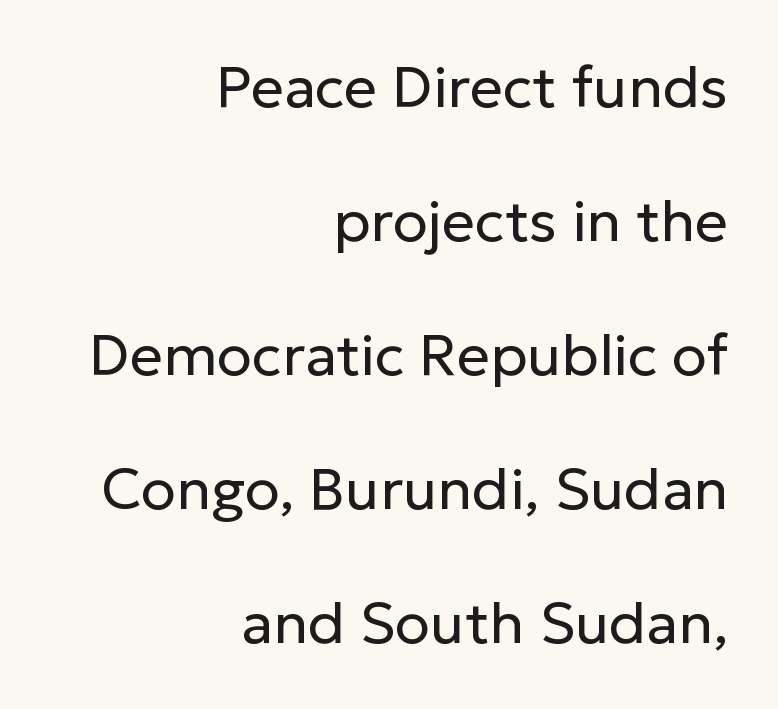
Q: Is the text bold? A: No.
Q: Is the text italic (slanted)? A: No, it is upright.
Q: Is the typeface a serif or a sans-serif typeface? A: Sans-serif.
Q: Is the text underlined? A: No.
Q: How is the paragraph aligned? A: Right-aligned.
Q: Is the spacing between letters normal or unusually wide? A: Normal.
Q: Is the spacing between lines tight, normal or loose? A: Loose.
Q: Width (condensed, normal, or wide)? A: Normal.
Q: Stroke contrast? A: Low.
Q: x-height? A: Medium.
Q: Monospaced? A: No.
